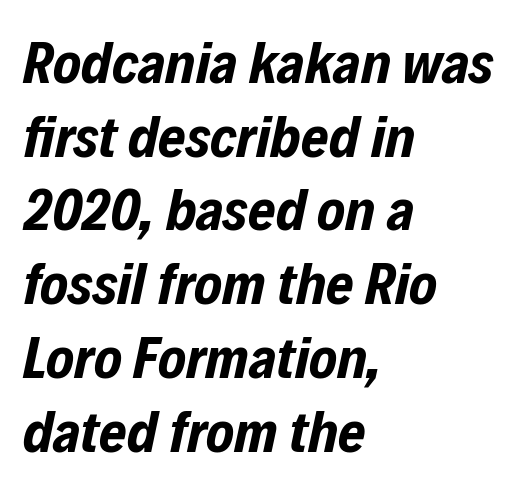
Q: Is the text bold? A: Yes.
Q: Is the text italic (slanted)? A: Yes, it leans right by about 12 degrees.
Q: Is the text underlined? A: No.
Q: How is the paragraph aligned? A: Left-aligned.
Q: Is the spacing between letters normal or unusually wide? A: Normal.
Q: Is the spacing between lines tight, normal or loose? A: Normal.
Q: Width (condensed, normal, or wide)? A: Condensed.
Q: Stroke contrast? A: Low.
Q: x-height? A: Medium.
Q: Monospaced? A: No.
